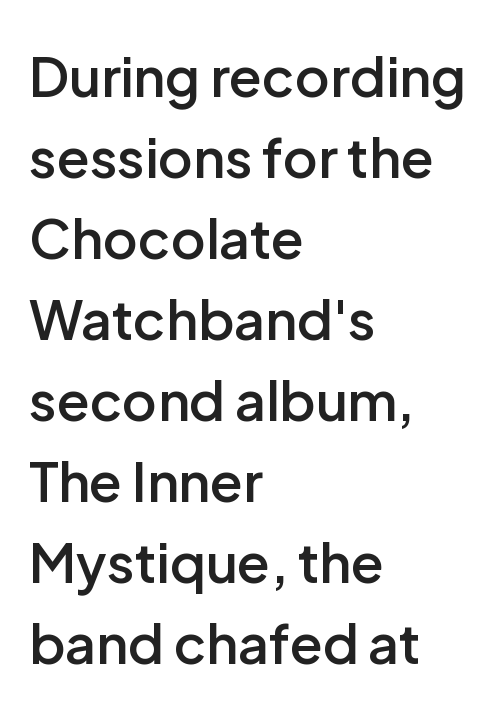
{"serif": "no", "italic": "no", "bold": "semi", "weight": "semibold", "width": "normal", "stroke_contrast": "low", "x_height": "medium", "monospaced": "no", "underline": "no", "align": "left", "line_spacing": "normal", "line_spacing_ratio": 1.5, "letter_spacing": "normal", "letter_spacing_em": 0.0, "glyph_px": 54}
